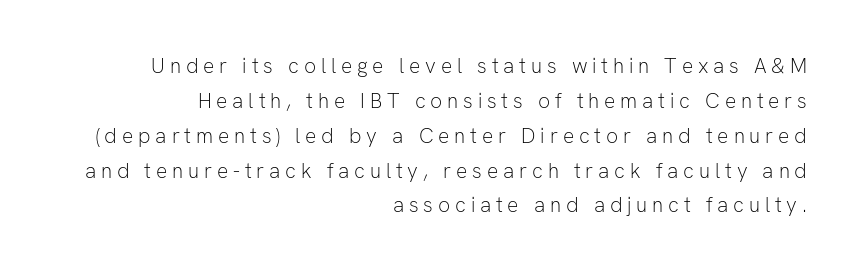
Q: Is the text bold? A: No.
Q: Is the text italic (slanted)? A: No, it is upright.
Q: Is the text underlined? A: No.
Q: How is the paragraph aligned? A: Right-aligned.
Q: Is the spacing between letters normal or unusually wide? A: Unusually wide.
Q: Is the spacing between lines tight, normal or loose? A: Normal.
